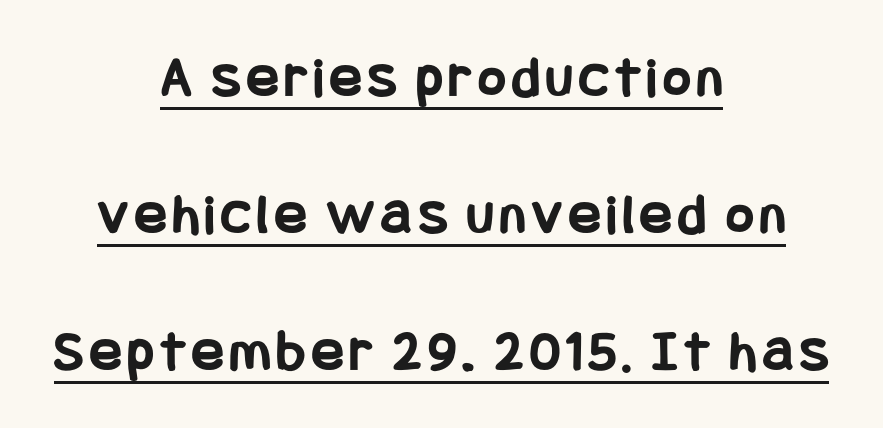
The image shows 59 px bold, condensed sans-serif type, upright; set centered, loose line spacing (2.32x), underlined; low stroke contrast and a large x-height.
